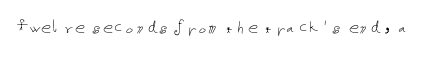
The image shows 20 px text type, upright; set normal letter spacing, not underlined.
